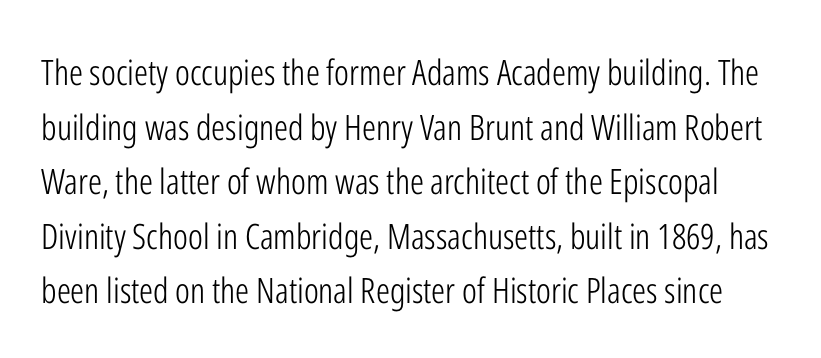
Q: Is the text bold? A: No.
Q: Is the text italic (slanted)? A: No, it is upright.
Q: Is the typeface a serif or a sans-serif typeface? A: Sans-serif.
Q: Is the text underlined? A: No.
Q: Is the spacing between letters normal or unusually wide? A: Normal.
Q: Is the spacing between lines tight, normal or loose? A: Normal.
Q: Width (condensed, normal, or wide)? A: Condensed.
Q: Stroke contrast? A: Low.
Q: x-height? A: Medium.
Q: Monospaced? A: No.
